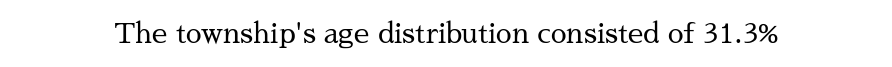
{"serif": "yes", "italic": "no", "bold": "no", "weight": "regular", "width": "normal", "stroke_contrast": "medium", "x_height": "medium", "monospaced": "no", "underline": "no", "letter_spacing": "normal", "letter_spacing_em": 0.0, "glyph_px": 28}
